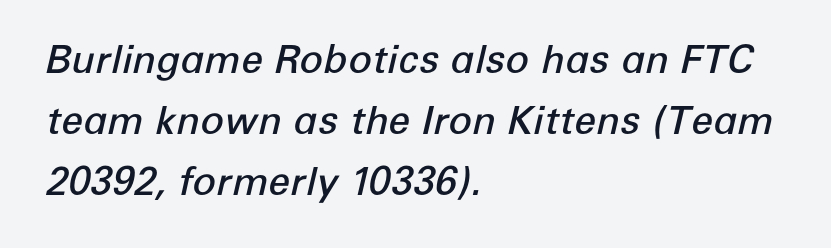
Students, note that the glyphs here touch the page at normal intervals. Caption: multi-line text, flush left, ragged right. The block of text has a typical density, with ordinary space between rows. Here the designer chose a conventional face with non-uniform glyph widths. The sample has been set in demibold, a notch under bold.
